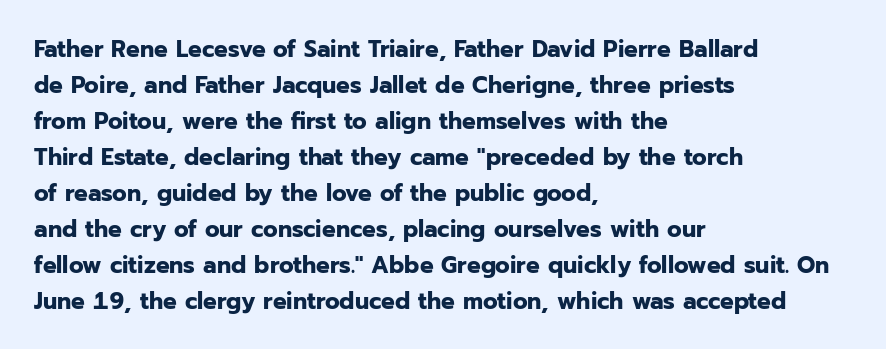
These lines are set flush left with a ragged right edge. Upright lettering throughout. Compared with typical body copy, the letter spacing here is the same. The line-height multiplier appears to be the usual default.
